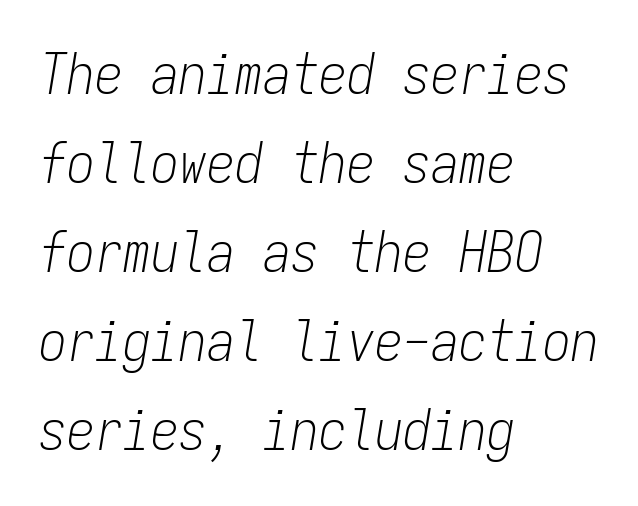
Q: Is the text bold? A: No.
Q: Is the text italic (slanted)? A: Yes, it leans right by about 9 degrees.
Q: Is the text underlined? A: No.
Q: How is the paragraph aligned? A: Left-aligned.
Q: Is the spacing between letters normal or unusually wide? A: Normal.
Q: Is the spacing between lines tight, normal or loose? A: Normal.
Q: Width (condensed, normal, or wide)? A: Condensed.
Q: Stroke contrast? A: Low.
Q: x-height? A: Medium.
Q: Monospaced? A: Yes.
